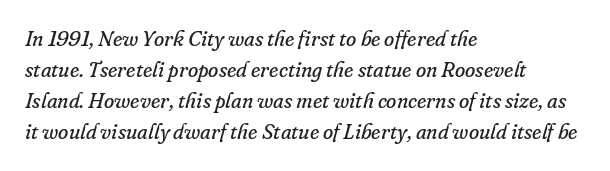
The image shows 21 px text type, italic (leaning right); set left-aligned, normal line spacing (1.48x), normal letter spacing, not underlined.
